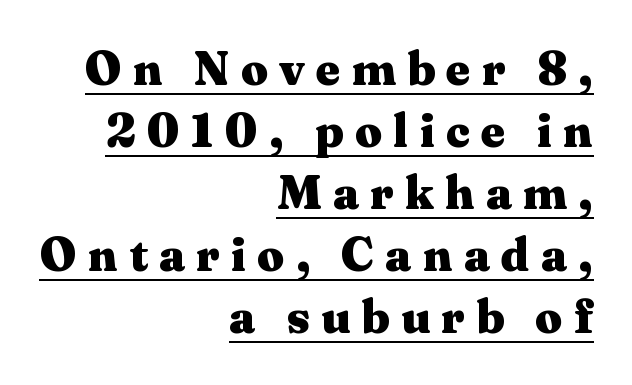
A typesetter would call this leading conventional body-copy spacing. In designer terms, the underline attribute is active on this setting. How are the letters spaced? Widely, with obvious added tracking. Line ends are locked; line starts wander. Looks like regular typesetting: each glyph gets only the width it needs.
